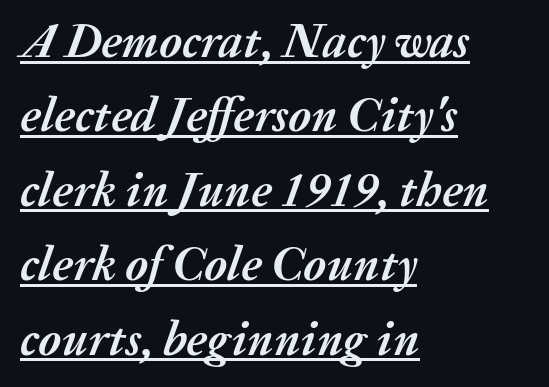
{"italic": "yes", "lean": "right", "slant_degrees": 20, "bold": "yes", "weight": "semibold", "width": "normal", "stroke_contrast": "medium", "x_height": "medium", "monospaced": "no", "underline": "yes", "align": "left", "line_spacing": "normal", "line_spacing_ratio": 1.55, "letter_spacing": "normal", "letter_spacing_em": 0.0, "glyph_px": 48}
